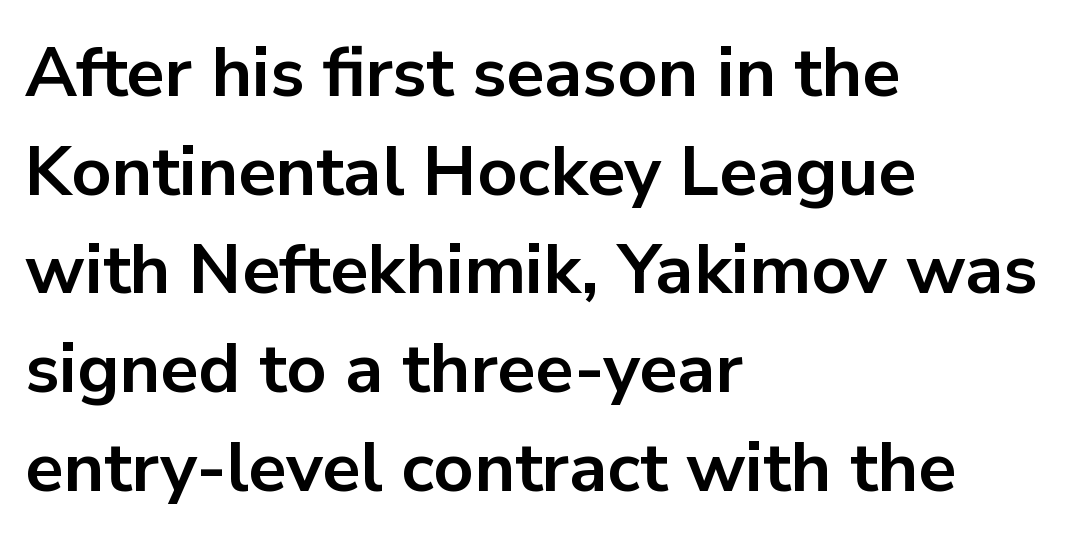
The image shows 70 px bold sans-serif type, upright; set left-aligned, normal line spacing (1.41x), normal letter spacing, not underlined; low stroke contrast and a medium x-height.
